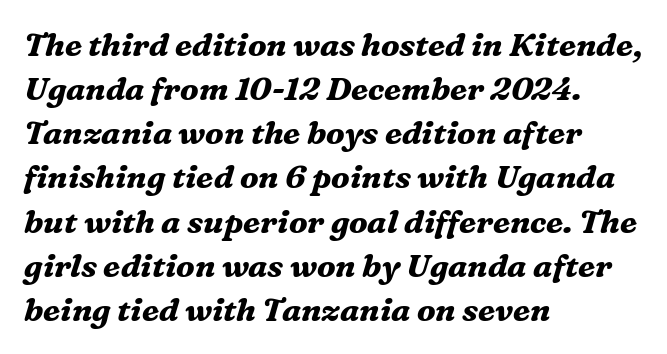
Q: Is the text bold? A: Yes.
Q: Is the text italic (slanted)? A: Yes, it leans right by about 16 degrees.
Q: Is the typeface a serif or a sans-serif typeface? A: Serif.
Q: Is the text underlined? A: No.
Q: How is the paragraph aligned? A: Left-aligned.
Q: Is the spacing between letters normal or unusually wide? A: Normal.
Q: Is the spacing between lines tight, normal or loose? A: Normal.
Q: Width (condensed, normal, or wide)? A: Normal.
Q: Stroke contrast? A: Medium.
Q: x-height? A: Medium.
Q: Monospaced? A: No.
